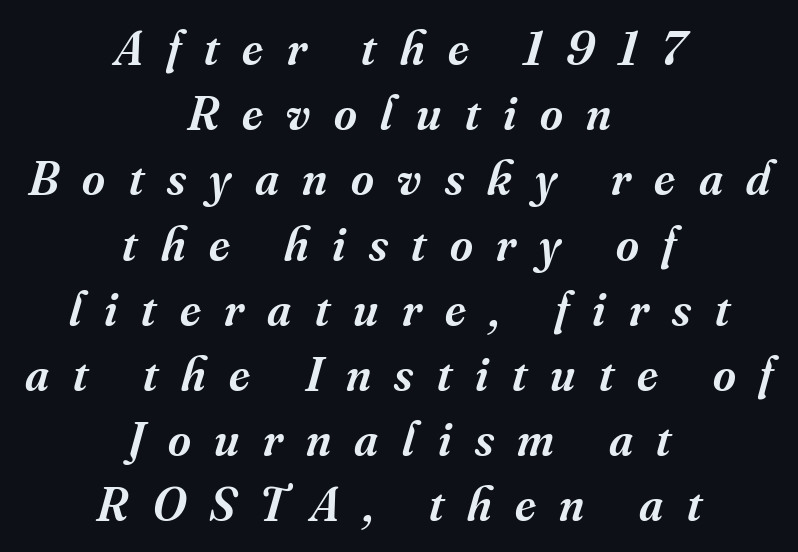
The image shows 49 px semibold serif type, italic (leaning right); set centered, normal line spacing (1.33x), unusually wide letter spacing (+0.48 em), not underlined; medium stroke contrast and a small x-height.
